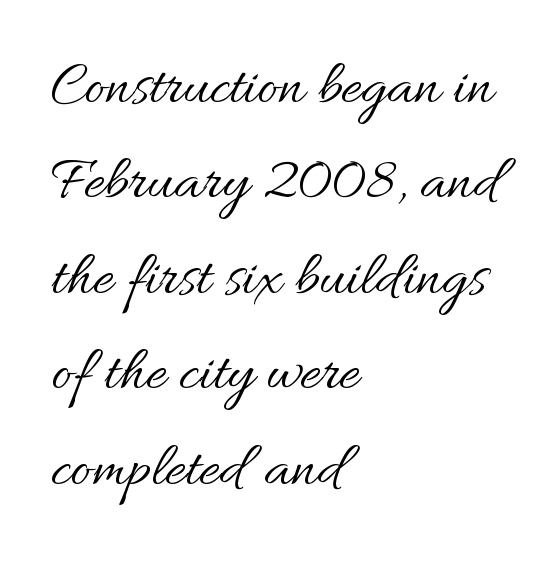
Q: Is the text bold? A: No.
Q: Is the text italic (slanted)? A: Yes.
Q: Is the text underlined? A: No.
Q: How is the paragraph aligned? A: Left-aligned.
Q: Is the spacing between letters normal or unusually wide? A: Normal.
Q: Is the spacing between lines tight, normal or loose? A: Normal.
Q: Width (condensed, normal, or wide)? A: Normal.
Q: Stroke contrast? A: Medium.
Q: x-height? A: Small.
Q: Monospaced? A: No.
